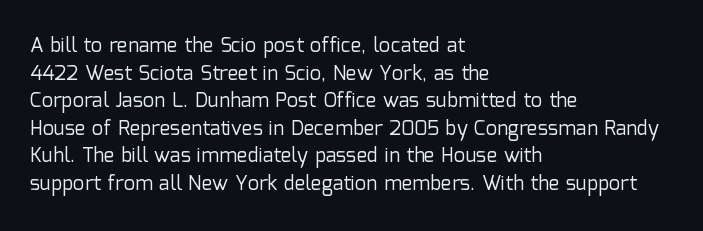
Q: Is the text bold? A: No.
Q: Is the text italic (slanted)? A: No, it is upright.
Q: Is the text underlined? A: No.
Q: How is the paragraph aligned? A: Left-aligned.
Q: Is the spacing between letters normal or unusually wide? A: Normal.
Q: Is the spacing between lines tight, normal or loose? A: Normal.
